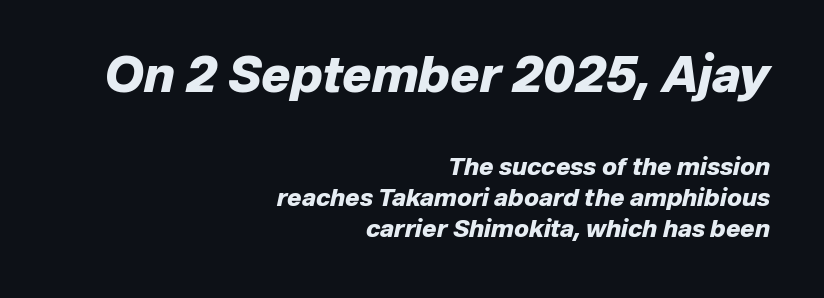
Q: Is the text bold? A: Yes.
Q: Is the text italic (slanted)? A: Yes, it leans right by about 12 degrees.
Q: Is the text underlined? A: No.
Q: How is the paragraph aligned? A: Right-aligned.
Q: Is the spacing between letters normal or unusually wide? A: Normal.
Q: Is the spacing between lines tight, normal or loose? A: Normal.
Q: Which block of text is set in a larger size, the first (top) or the second (bottom)? A: The first (top) one.
Q: Width (condensed, normal, or wide)? A: Normal.
Q: Stroke contrast? A: Low.
Q: x-height? A: Medium.
Q: Monospaced? A: No.
